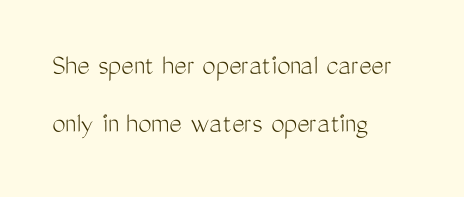
Baseline-to-baseline distance is far greater than the letter height. Varying glyph widths throughout — classic text-font behaviour. These lines were composed using upright roman letters. Grotesque or geometric, the face here clearly has no serifs. Underline: absent. Think standard paragraph weight, or any step lighter than that.
